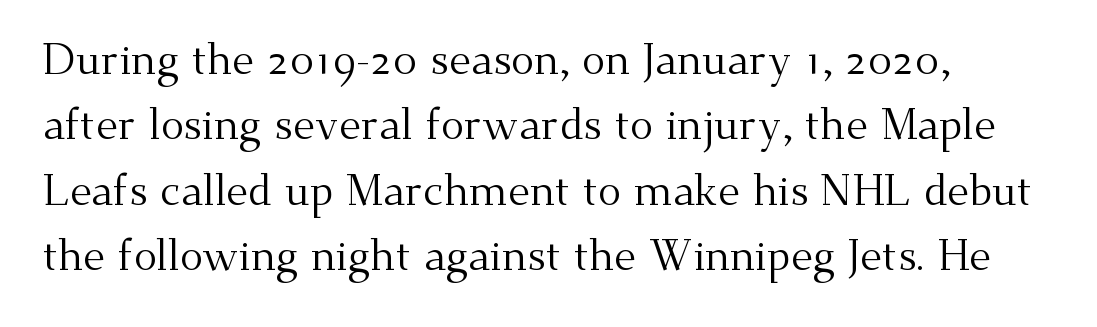
The image shows 43 px regular-weight serif type, upright; set left-aligned, normal line spacing (1.52x), normal letter spacing, not underlined; medium stroke contrast and a small x-height.
